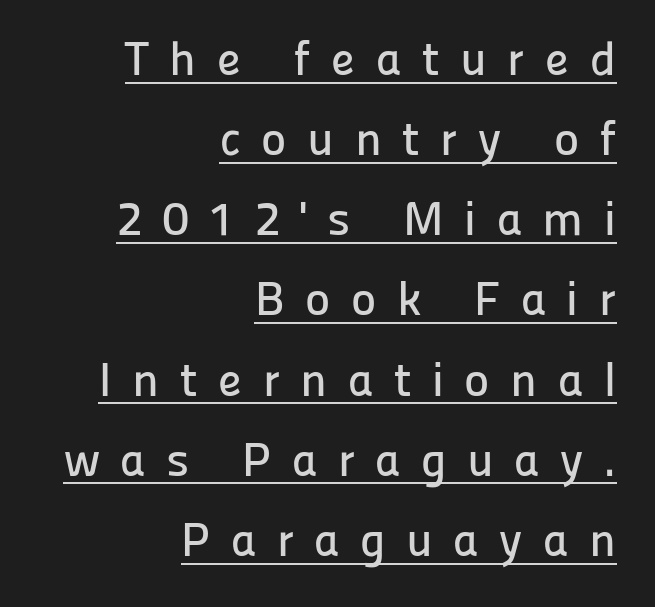
Stroke terminals: plain, sans-serif. Leftover space on each line is placed entirely before the opening word. A typesetter would call this leading conventional body-copy spacing. You can tell it's not italic because the verticals are truly vertical.
